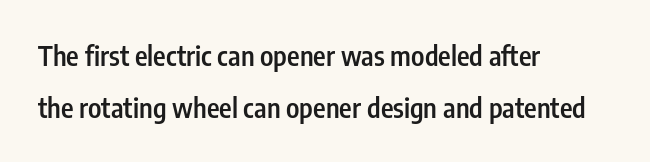
The image shows 27 px text type, upright; set left-aligned, loose line spacing (1.91x), normal letter spacing, not underlined.
